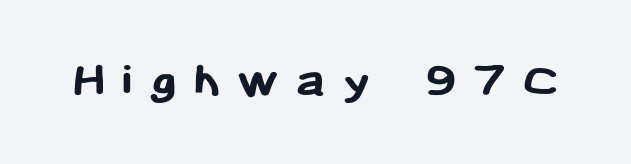
Letter spacing: wide. Summary of weight: heavy, a full bold. The typography opts for an upright posture over an oblique one. Each row of text sits above clean, open space.
